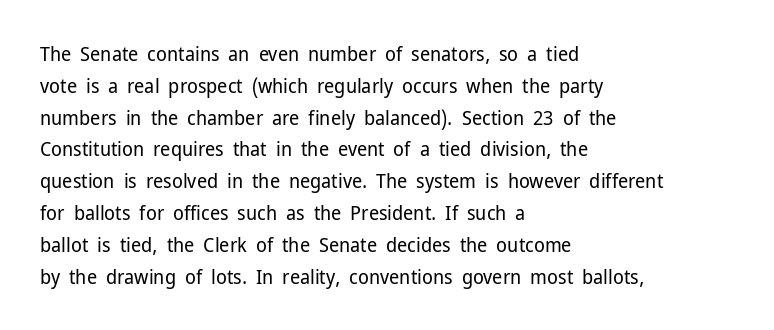
This is not heavy type; no bold has been used. Tracking here is standard; glyphs follow each other at the usual distance. Horizontal bands of white between lines are of average thickness. Underlining? Definitely not there. A student would call this left alignment; a typographer would say flush left, rag right.
